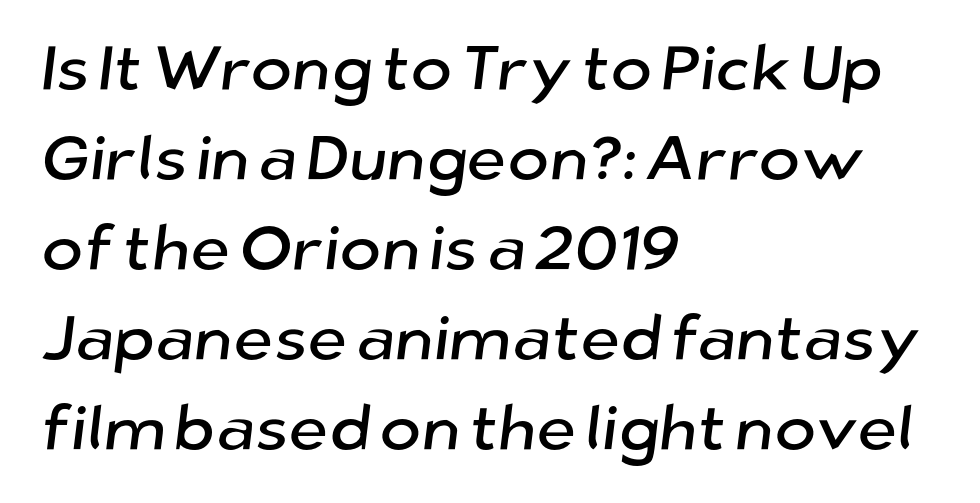
Spacing verdict: proportional, widths tailored to each character. Notice how the passage keeps a crisp vertical edge on the left only. A typesetter would call this leading conventional body-copy spacing. Nothing unusual about the tracking: characters are spaced as the font intends.
